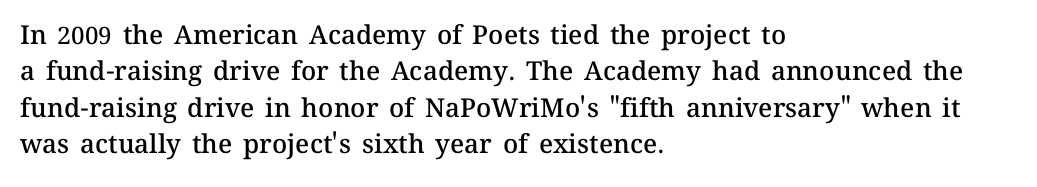
{"italic": "no", "bold": "semi", "underline": "no", "align": "left", "line_spacing": "normal", "line_spacing_ratio": 1.4, "letter_spacing": "normal", "letter_spacing_em": 0.0, "glyph_px": 26}
